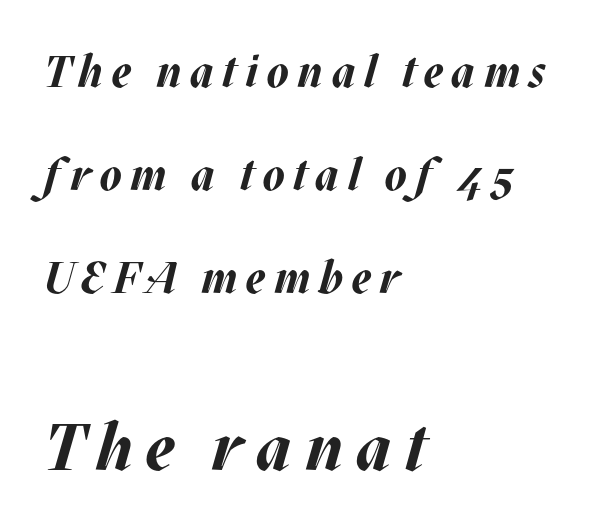
Q: Is the text bold? A: Yes.
Q: Is the text italic (slanted)? A: Yes, it leans right by about 17 degrees.
Q: Is the text underlined? A: No.
Q: How is the paragraph aligned? A: Left-aligned.
Q: Is the spacing between lines tight, normal or loose? A: Loose.
Q: Which block of text is set in a larger size, the first (top) or the second (bottom)? A: The second (bottom) one.
Q: Width (condensed, normal, or wide)? A: Normal.
Q: Stroke contrast? A: Medium.
Q: x-height? A: Large.
Q: Monospaced? A: No.
